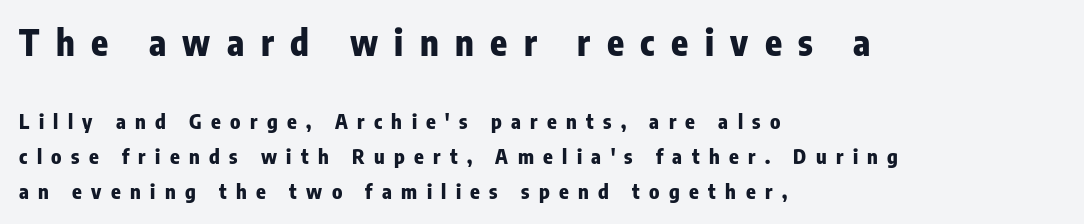
Characters remain perfectly vertical along every line. In CSS terms this would be text-align: left. As a designer I'd log this as weight 700, bold. Character size in the leading block exceeds that of the trailing block.
